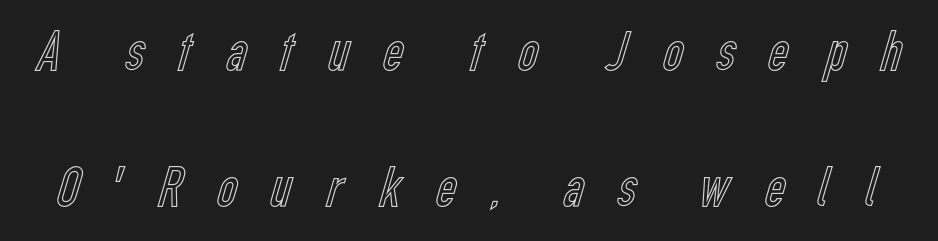
{"width": "condensed", "x_height": "medium", "monospaced": "no", "underline": "no", "line_spacing": "loose", "line_spacing_ratio": 2.34, "letter_spacing": "wide", "letter_spacing_em": 0.47, "glyph_px": 58}
